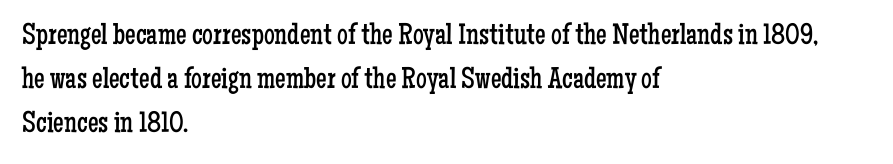
{"serif": "yes", "italic": "no", "bold": "no", "weight": "regular", "width": "condensed", "stroke_contrast": "low", "x_height": "medium", "monospaced": "no", "underline": "no", "align": "left", "line_spacing": "normal", "line_spacing_ratio": 1.47, "letter_spacing": "normal", "letter_spacing_em": 0.0, "glyph_px": 30}
